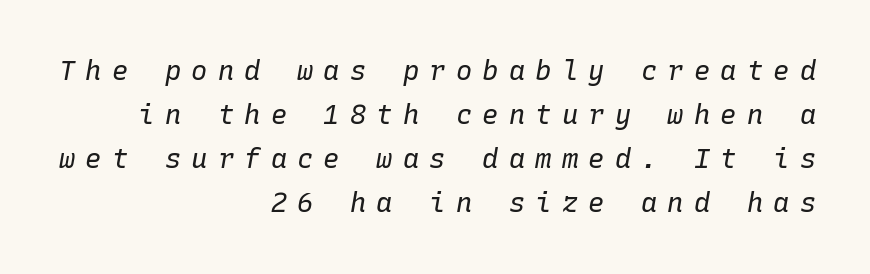
Q: Is the text bold? A: No.
Q: Is the text italic (slanted)? A: Yes, it leans right by about 10 degrees.
Q: Is the text underlined? A: No.
Q: How is the paragraph aligned? A: Right-aligned.
Q: Is the spacing between letters normal or unusually wide? A: Unusually wide.
Q: Is the spacing between lines tight, normal or loose? A: Normal.
